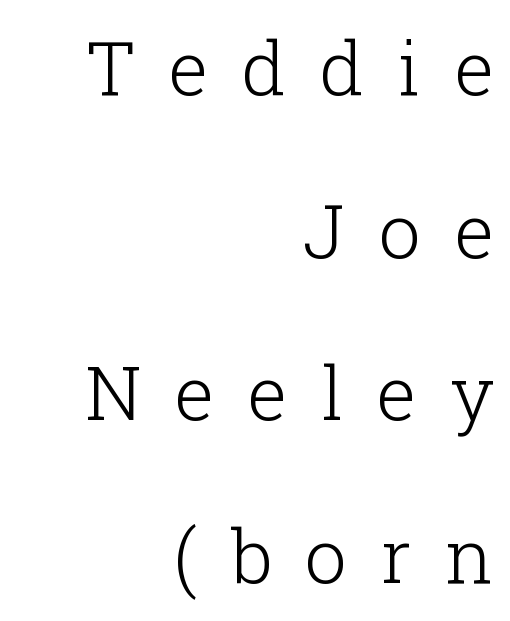
The image shows 75 px light serif type, upright; set right-aligned, loose line spacing (2.17x), unusually wide letter spacing (+0.45 em), not underlined; low stroke contrast and a medium x-height.
